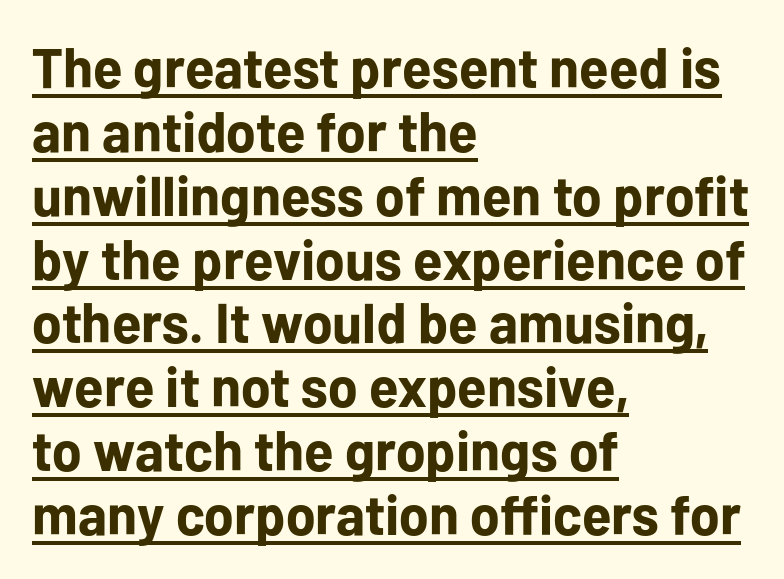
The image shows 56 px bold sans-serif type, upright; set left-aligned, tight line spacing (1.14x), normal letter spacing, underlined; low stroke contrast and a medium x-height.
